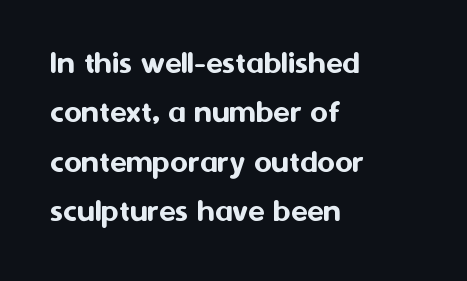
The image shows 34 px sans-serif type, upright; set left-aligned, normal line spacing (1.45x), normal letter spacing, not underlined; medium stroke contrast and a medium x-height.
